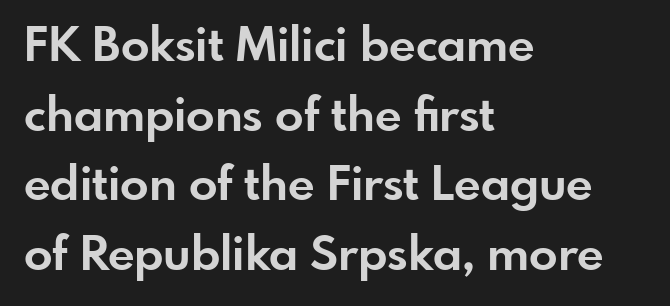
{"serif": "no", "italic": "no", "bold": "yes", "weight": "bold", "width": "normal", "stroke_contrast": "low", "x_height": "small", "monospaced": "no", "underline": "no", "align": "left", "line_spacing": "normal", "line_spacing_ratio": 1.48, "letter_spacing": "normal", "letter_spacing_em": 0.0, "glyph_px": 47}
